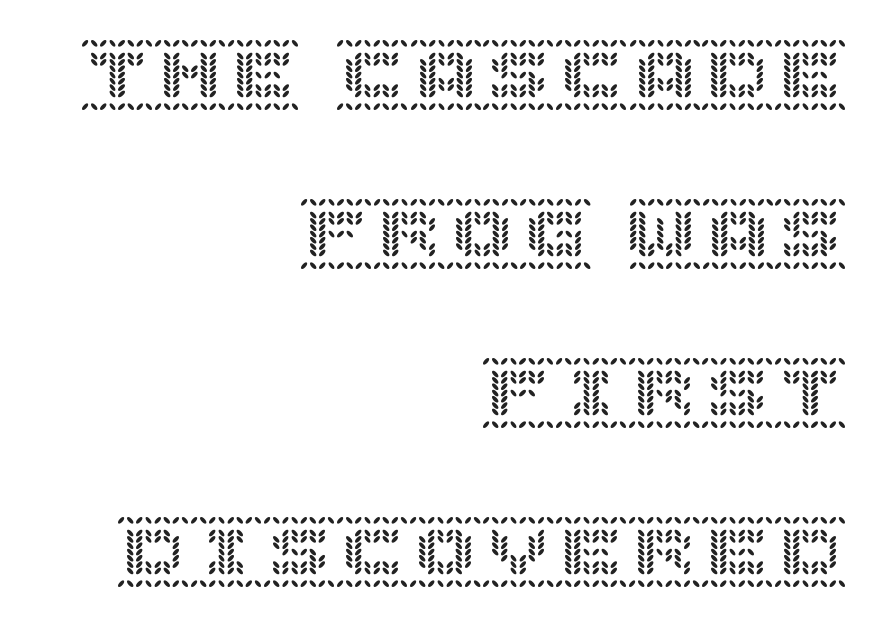
Q: Is the text italic (slanted)? A: No, it is upright.
Q: Is the text underlined? A: No.
Q: How is the paragraph aligned? A: Right-aligned.
Q: Is the spacing between letters normal or unusually wide? A: Normal.
Q: Is the spacing between lines tight, normal or loose? A: Loose.
Q: Width (condensed, normal, or wide)? A: Normal.
Q: x-height? A: Large.
